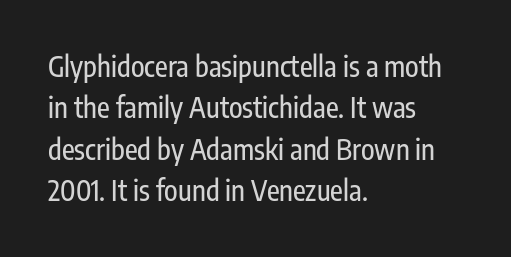
{"serif": "no", "italic": "no", "width": "condensed", "stroke_contrast": "low", "x_height": "medium", "monospaced": "no", "underline": "no", "align": "left", "line_spacing": "normal", "line_spacing_ratio": 1.48, "letter_spacing": "normal", "letter_spacing_em": 0.0, "glyph_px": 28}
